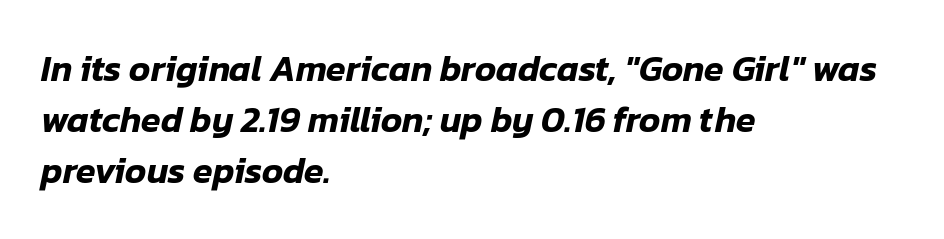
Q: Is the text italic (slanted)? A: Yes, it leans right by about 12 degrees.
Q: Is the text underlined? A: No.
Q: How is the paragraph aligned? A: Left-aligned.
Q: Is the spacing between letters normal or unusually wide? A: Normal.
Q: Is the spacing between lines tight, normal or loose? A: Normal.
Q: Width (condensed, normal, or wide)? A: Normal.
Q: Stroke contrast? A: Low.
Q: x-height? A: Medium.
Q: Monospaced? A: No.
